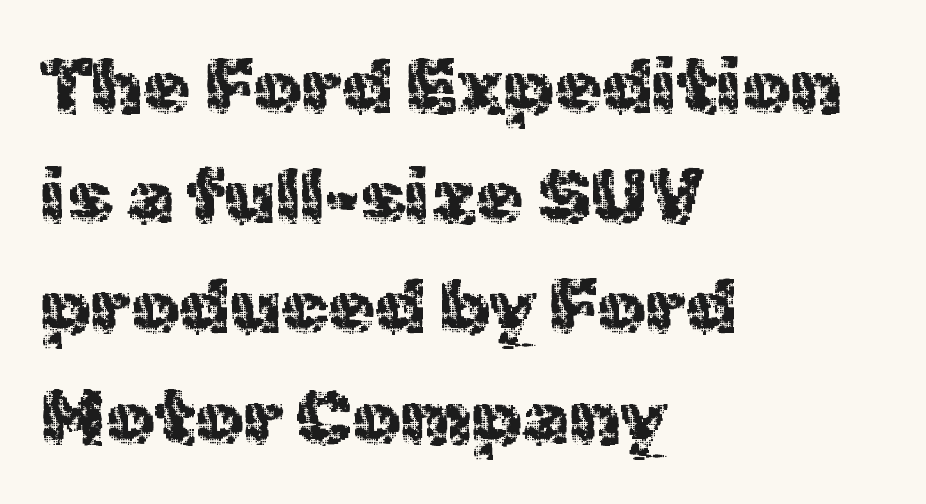
The image shows 76 px regular-weight sans-serif type, upright; set left-aligned, normal line spacing (1.45x), normal letter spacing, not underlined; a medium x-height.
